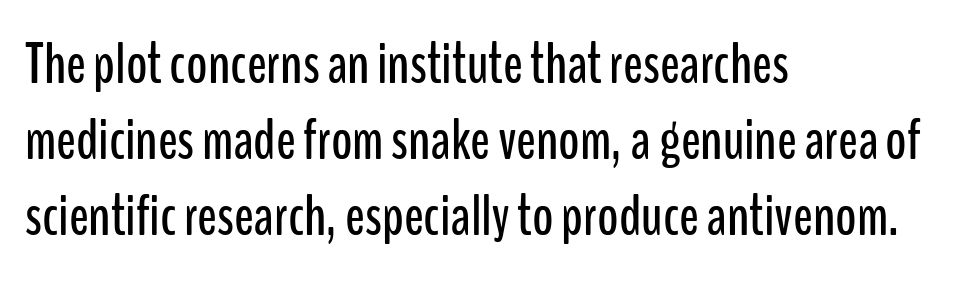
{"serif": "no", "italic": "no", "width": "condensed", "stroke_contrast": "low", "x_height": "medium", "monospaced": "no", "underline": "no", "align": "left", "line_spacing": "normal", "line_spacing_ratio": 1.31, "letter_spacing": "normal", "letter_spacing_em": 0.0, "glyph_px": 58}
